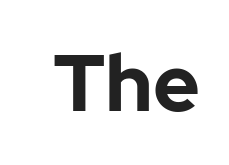
{"serif": "no", "italic": "no", "bold": "yes", "weight": "bold", "width": "normal", "stroke_contrast": "low", "x_height": "medium", "monospaced": "no", "underline": "no", "letter_spacing": "normal", "letter_spacing_em": 0.0, "glyph_px": 80}
